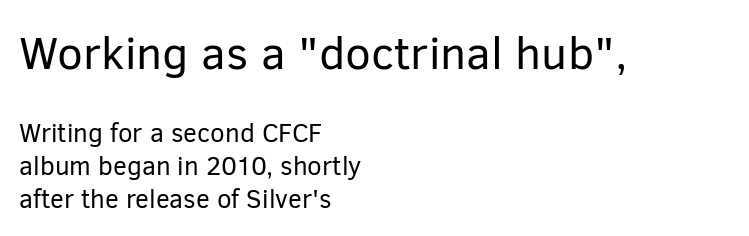
The image shows 46 px regular-weight sans-serif type, upright; set left-aligned, normal line spacing (1.27x), normal letter spacing, not underlined; the first (top) block is 1.77x larger; low stroke contrast and a medium x-height.
